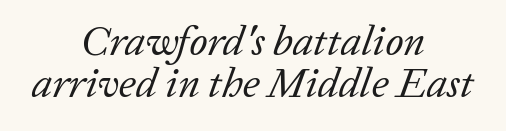
These lines stack symmetrically, like a column narrowing and widening about its center. How would I describe the line gaps? Narrow and economical. The tracking reads as untouched default to a designer's eye. On a weight scale, this lands at 450 or below. Every character sits at an angle, as italics do.
